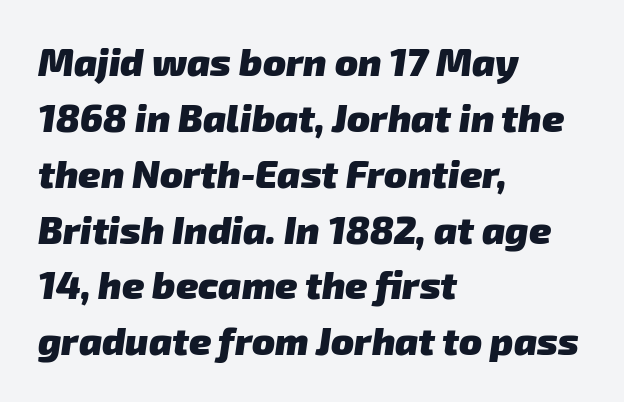
{"serif": "no", "bold": "yes", "weight": "heavy", "width": "normal", "stroke_contrast": "low", "x_height": "medium", "monospaced": "no", "underline": "no", "align": "left", "line_spacing": "normal", "line_spacing_ratio": 1.47, "letter_spacing": "normal", "letter_spacing_em": 0.0, "glyph_px": 38}
